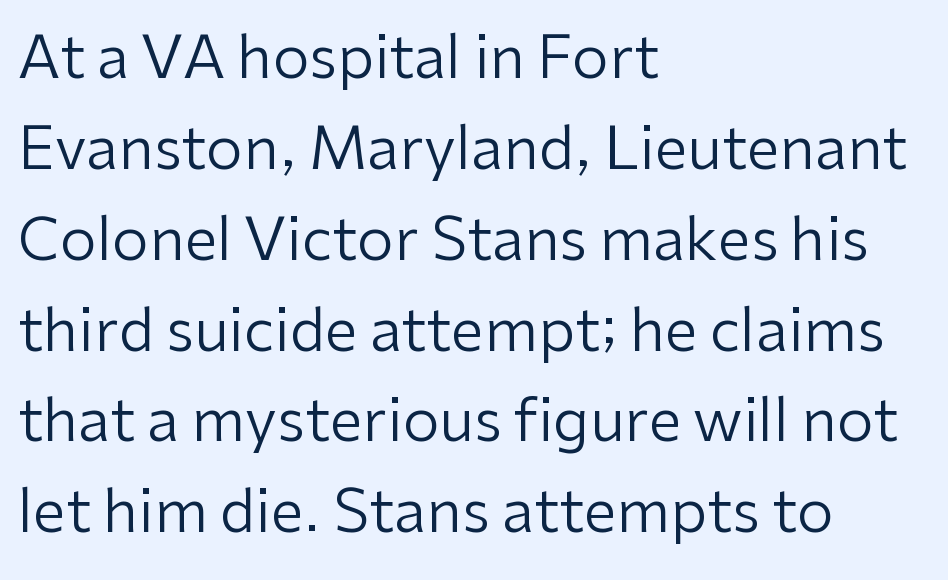
{"serif": "no", "italic": "no", "bold": "no", "weight": "regular", "width": "normal", "stroke_contrast": "low", "x_height": "medium", "monospaced": "no", "underline": "no", "align": "left", "line_spacing": "normal", "line_spacing_ratio": 1.54, "letter_spacing": "normal", "letter_spacing_em": 0.0, "glyph_px": 59}
